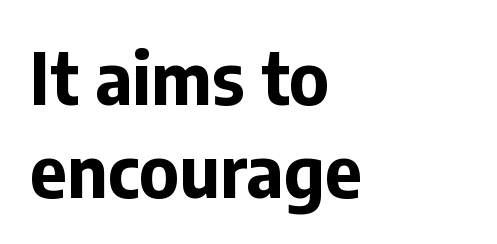
Q: Is the text bold? A: Yes.
Q: Is the text italic (slanted)? A: No, it is upright.
Q: Is the typeface a serif or a sans-serif typeface? A: Sans-serif.
Q: Is the text underlined? A: No.
Q: How is the paragraph aligned? A: Left-aligned.
Q: Is the spacing between letters normal or unusually wide? A: Normal.
Q: Is the spacing between lines tight, normal or loose? A: Normal.
Q: Width (condensed, normal, or wide)? A: Normal.
Q: Stroke contrast? A: Low.
Q: x-height? A: Medium.
Q: Monospaced? A: No.
